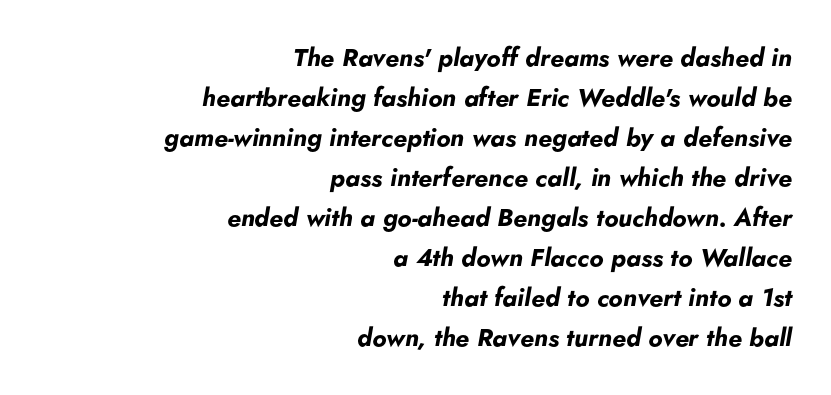
Q: Is the text bold? A: Yes.
Q: Is the text italic (slanted)? A: Yes, it leans right by about 5 degrees.
Q: Is the text underlined? A: No.
Q: How is the paragraph aligned? A: Right-aligned.
Q: Is the spacing between letters normal or unusually wide? A: Normal.
Q: Is the spacing between lines tight, normal or loose? A: Normal.
